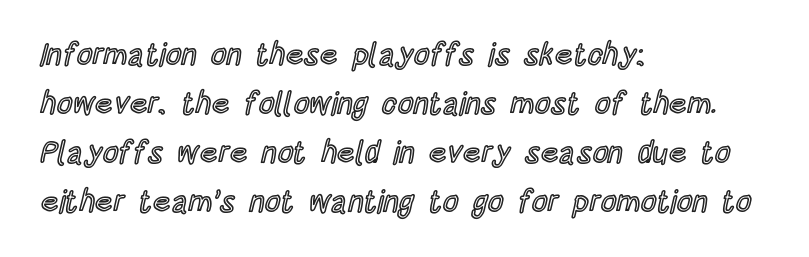
Characters follow at the spacing the type designer built in. The strip under each line holds only bare page. This rendering uses left alignment, leaving the right contour irregular. Leading: standard. These lines are rendered in a variable-pitch font.
